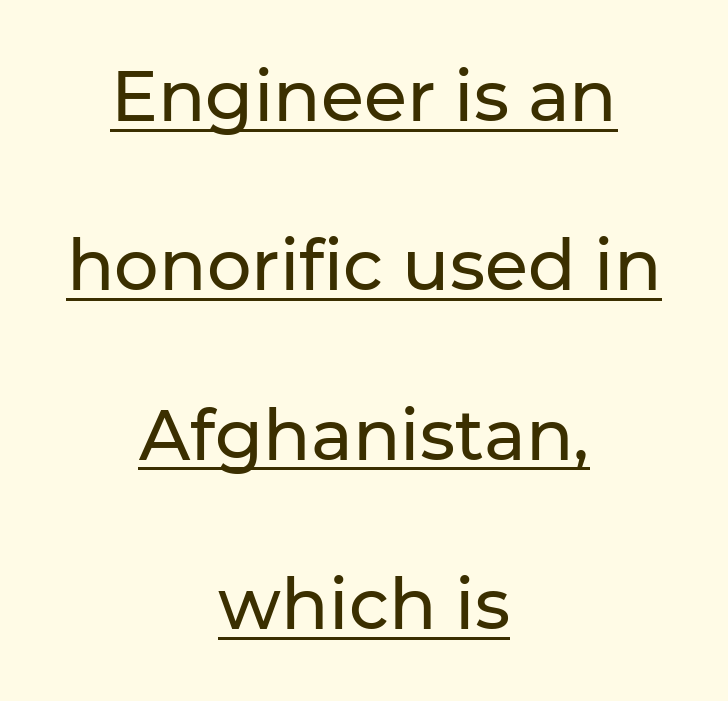
The image shows 70 px sans-serif type, upright; set centered, loose line spacing (2.42x), normal letter spacing, underlined; low stroke contrast and a medium x-height.
